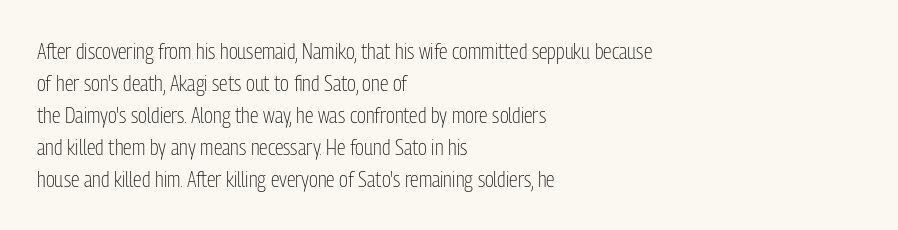
The image shows 22 px text type, upright; set left-aligned, normal line spacing (1.46x), normal letter spacing, not underlined.
